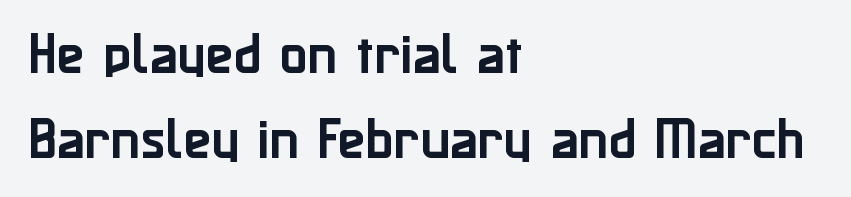
Each word holds together tightly as a unit, with standard inter-letter gaps. Reading down the block, your eye returns to a fixed left position each line. Check under the words: just untouched page. The lettering holds an erect, upright posture throughout.
